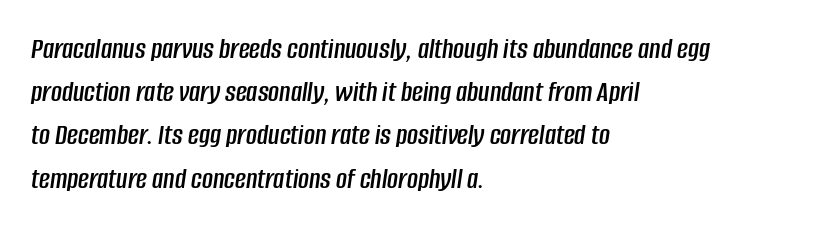
Quick note: underline off. Posture: slanted. The line-height multiplier appears to be the usual default. These lines are rendered in a variable-pitch font.
